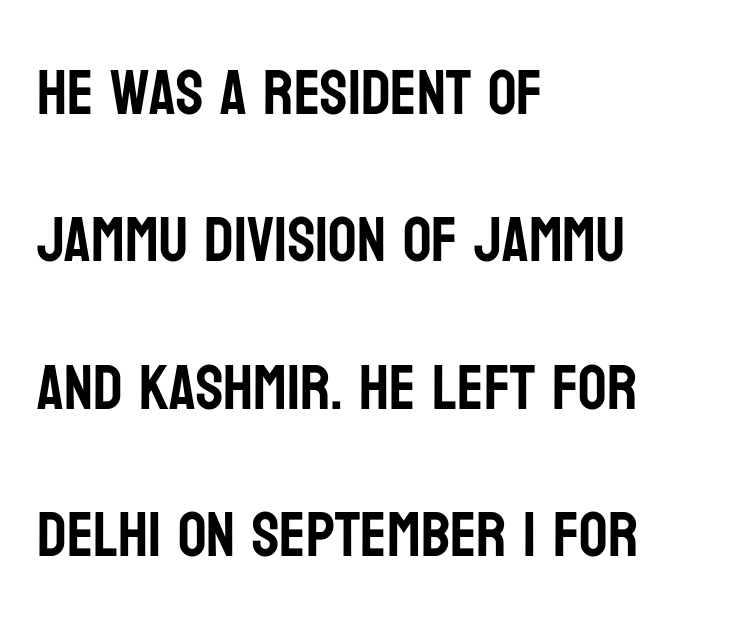
{"serif": "no", "italic": "no", "width": "condensed", "stroke_contrast": "low", "x_height": "large", "monospaced": "no", "underline": "no", "align": "left", "line_spacing": "loose", "line_spacing_ratio": 2.34, "letter_spacing": "normal", "letter_spacing_em": 0.0, "glyph_px": 63}
